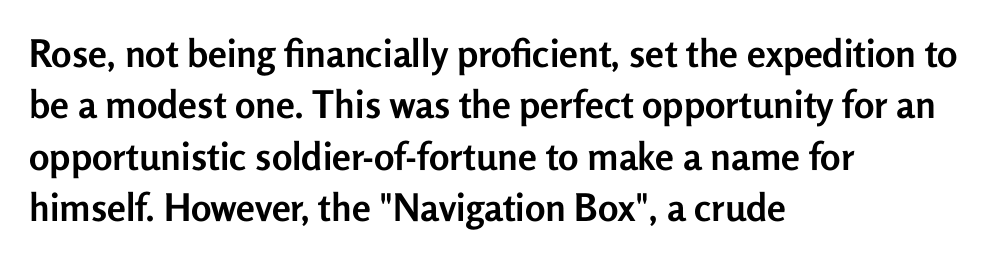
Heft: maximum for text — a bold. Regarding leading, the lines here are spaced in the standard way. A student would call this left alignment; a typographer would say flush left, rag right. Each letter's strokes conclude bluntly, with no projecting serifs. Designer's note — italics off, roman on.
